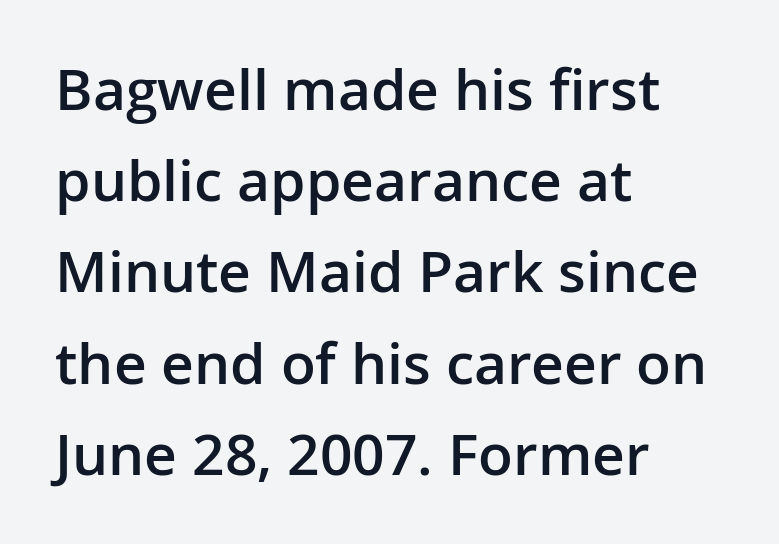
The image shows 57 px semibold sans-serif type, upright; set left-aligned, normal line spacing (1.6x), normal letter spacing, not underlined; low stroke contrast and a medium x-height.
